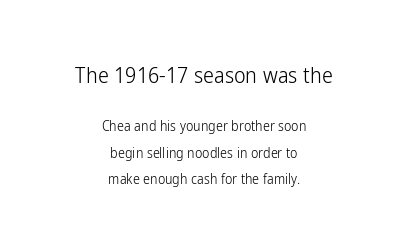
{"italic": "no", "bold": "no", "underline": "no", "align": "center", "line_spacing_ratio": 1.89, "letter_spacing": "normal", "letter_spacing_em": 0.0, "larger_block": "first", "size_ratio": 1.57, "glyph_px": 22}
